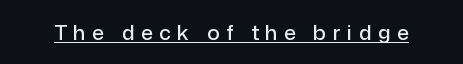
The image shows 21 px text type, upright; set unusually wide letter spacing (+0.31 em), underlined.
